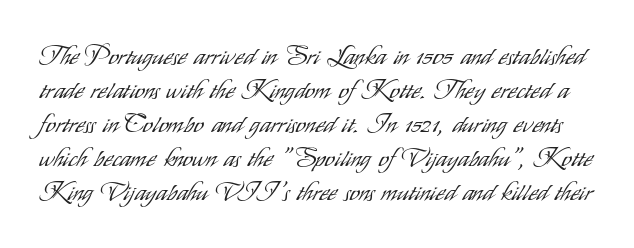
The image shows 25 px text type; set normal line spacing (1.36x), normal letter spacing, not underlined.
